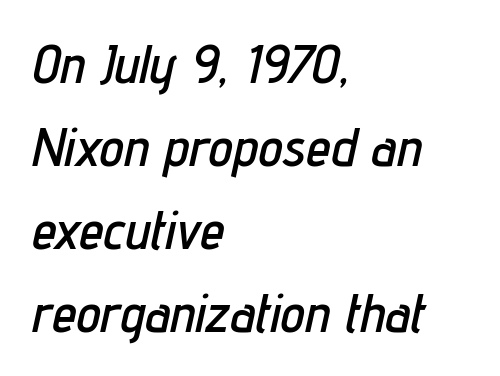
Q: Is the text italic (slanted)? A: Yes, it leans right by about 12 degrees.
Q: Is the text underlined? A: No.
Q: How is the paragraph aligned? A: Left-aligned.
Q: Is the spacing between letters normal or unusually wide? A: Normal.
Q: Is the spacing between lines tight, normal or loose? A: Normal.
Q: Width (condensed, normal, or wide)? A: Condensed.
Q: Stroke contrast? A: Low.
Q: x-height? A: Medium.
Q: Monospaced? A: No.
